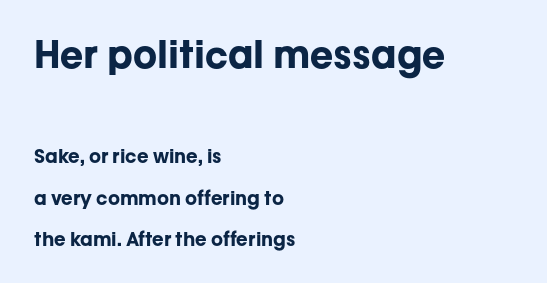
{"serif": "no", "italic": "no", "bold": "yes", "weight": "bold", "width": "normal", "stroke_contrast": "low", "x_height": "medium", "monospaced": "no", "underline": "no", "align": "left", "line_spacing": "loose", "line_spacing_ratio": 2.16, "letter_spacing": "normal", "letter_spacing_em": 0.0, "larger_block": "first", "size_ratio": 2.0, "glyph_px": 38}
